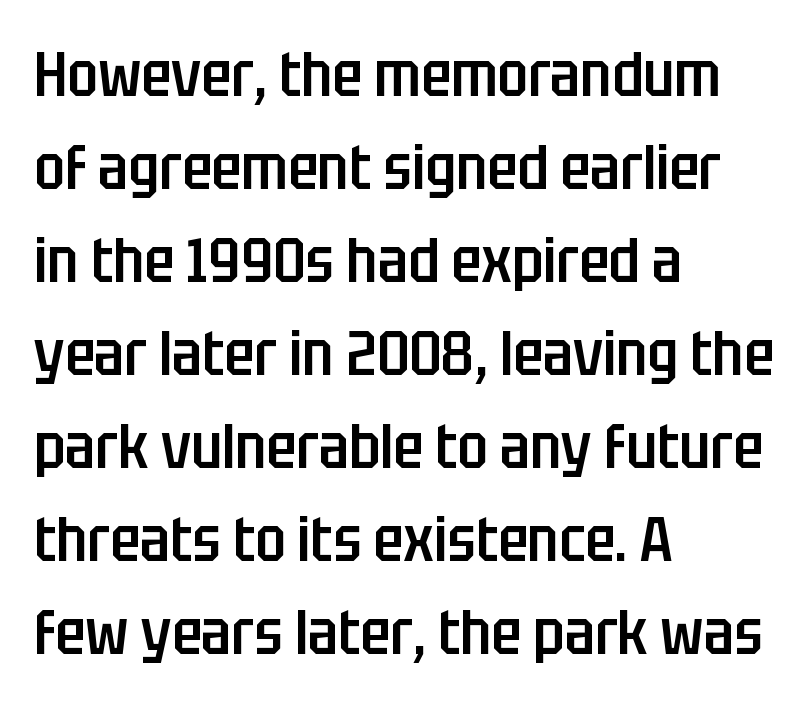
Q: Is the text bold? A: Semi-bold.
Q: Is the text italic (slanted)? A: No, it is upright.
Q: Is the typeface a serif or a sans-serif typeface? A: Sans-serif.
Q: Is the text underlined? A: No.
Q: How is the paragraph aligned? A: Left-aligned.
Q: Is the spacing between letters normal or unusually wide? A: Normal.
Q: Is the spacing between lines tight, normal or loose? A: Normal.
Q: Width (condensed, normal, or wide)? A: Condensed.
Q: Stroke contrast? A: Low.
Q: x-height? A: Large.
Q: Monospaced? A: No.
